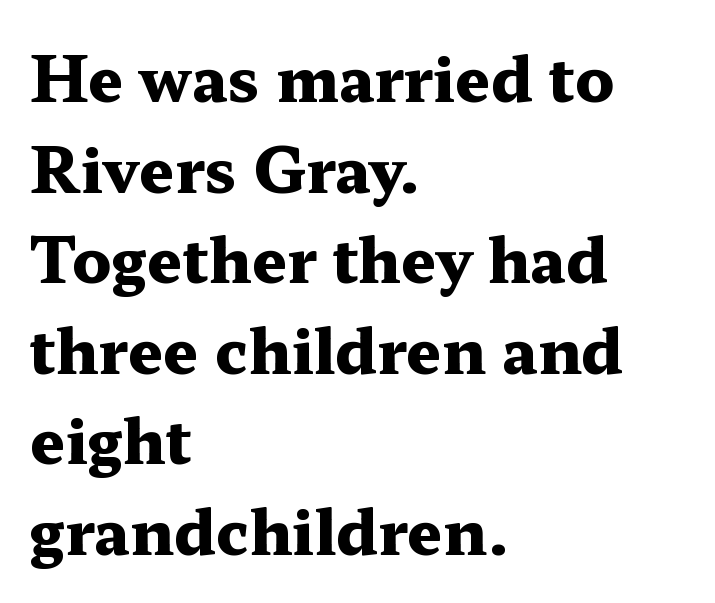
A full-strength bold gives these letters their thick strokes. Think of a printed novel: that variable character pitch is what you see here. This is the regular roman posture of the typeface. The rows are spaced the way most documents space them. Is this a sans? No — the strokes have serifs.
